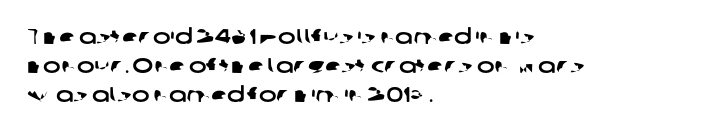
Successive baselines arrive at the customary interval. The gap between lines stays unmarked. The setting favours the left margin, as ordinary paragraphs usually do. This rendering leaves character spacing at its baseline value.
